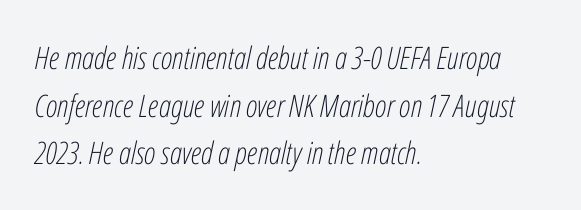
The image shows 31 px light, condensed type, italic (leaning right); set left-aligned, normal line spacing (1.54x), normal letter spacing, not underlined; low stroke contrast and a medium x-height.
